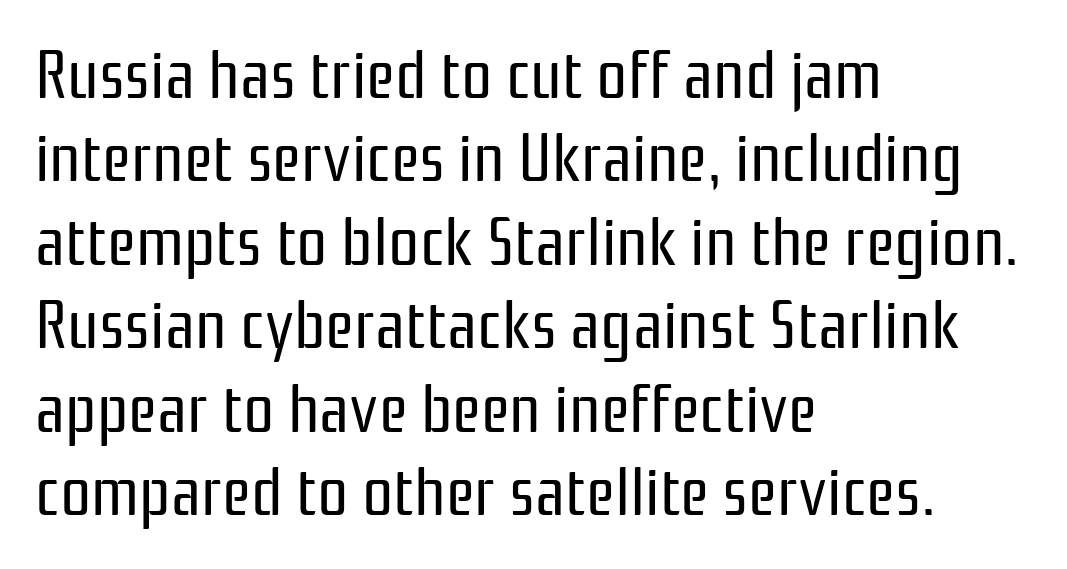
{"serif": "no", "italic": "no", "bold": "no", "weight": "regular", "width": "condensed", "stroke_contrast": "low", "x_height": "medium", "monospaced": "no", "underline": "no", "align": "left", "line_spacing_ratio": 1.21, "letter_spacing": "normal", "letter_spacing_em": 0.0, "glyph_px": 69}
